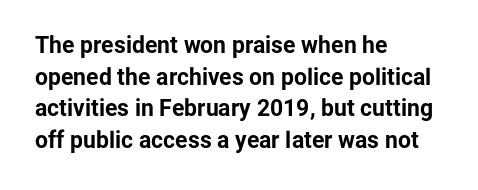
{"italic": "no", "bold": "yes", "underline": "no", "align": "left", "line_spacing": "normal", "line_spacing_ratio": 1.38, "letter_spacing": "normal", "letter_spacing_em": 0.0, "glyph_px": 23}
